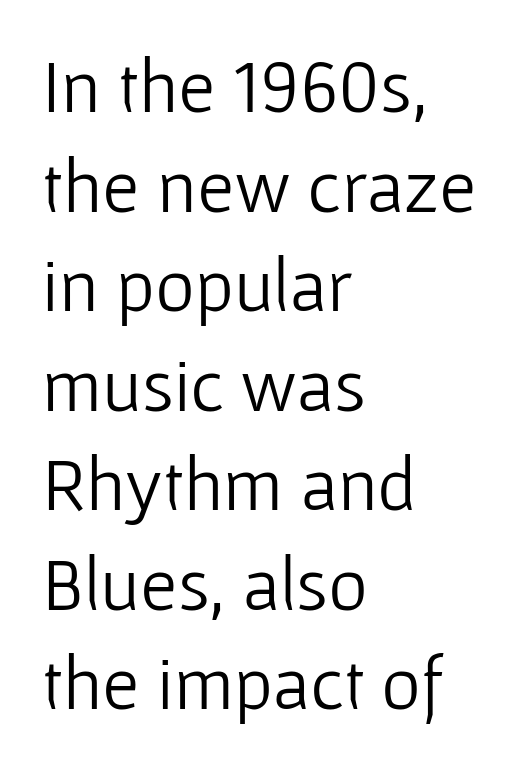
{"serif": "no", "italic": "no", "bold": "no", "weight": "light", "width": "normal", "stroke_contrast": "low", "x_height": "medium", "monospaced": "no", "underline": "no", "align": "left", "line_spacing": "normal", "line_spacing_ratio": 1.31, "letter_spacing": "normal", "letter_spacing_em": 0.0, "glyph_px": 76}
